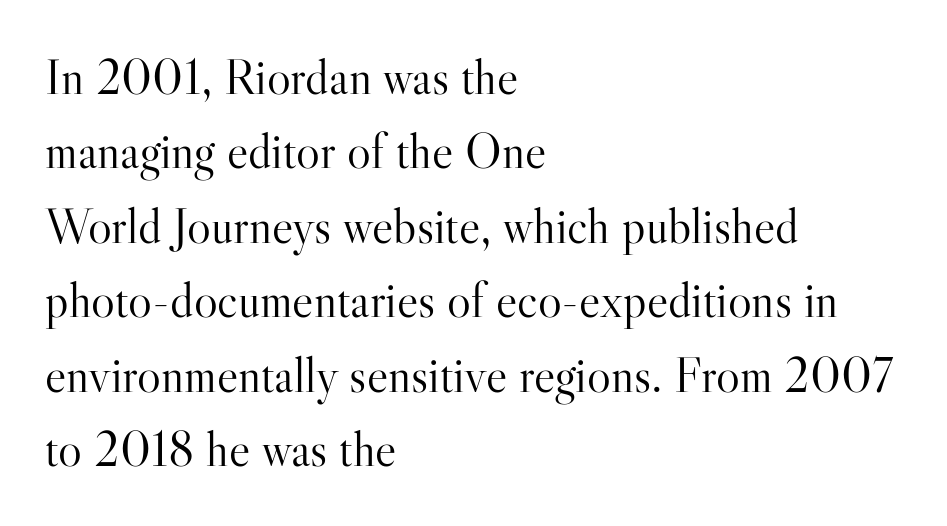
You could not count columns in this text — the font is proportionally spaced. The passage shown is typeset with a serif family. Clear beneath every line of the passage. Every character sits straight up, as roman type does. Line spacing here is normal.
